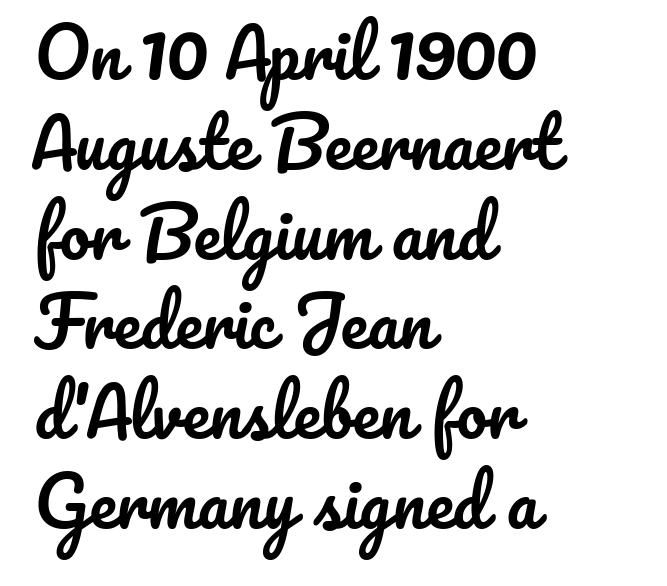
{"width": "normal", "stroke_contrast": "low", "x_height": "small", "monospaced": "no", "underline": "no", "align": "left", "line_spacing": "normal", "line_spacing_ratio": 1.32, "letter_spacing": "normal", "letter_spacing_em": 0.0, "glyph_px": 68}
